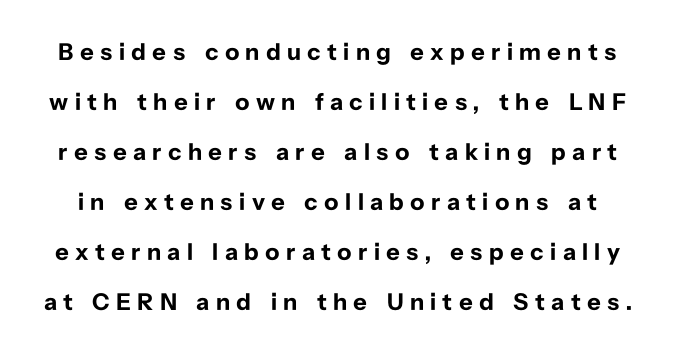
Lines of text with bare space underneath. The leading is generous, giving the passage an open texture. Letter spacing: wide. Do the letters lean? They stand straight.
